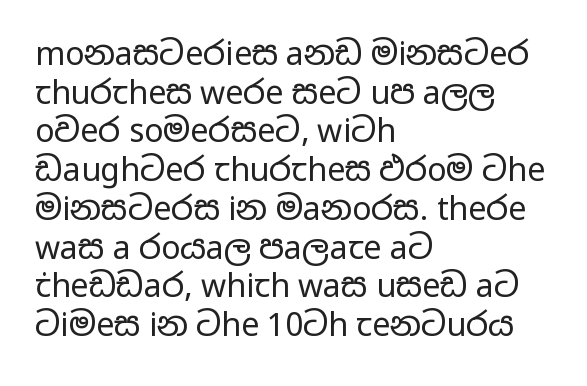
{"serif": "no", "italic": "no", "bold": "no", "weight": "regular", "width": "wide", "stroke_contrast": "low", "x_height": "medium", "monospaced": "no", "underline": "no", "align": "left", "line_spacing_ratio": 1.21, "letter_spacing": "normal", "letter_spacing_em": 0.0, "glyph_px": 32}
